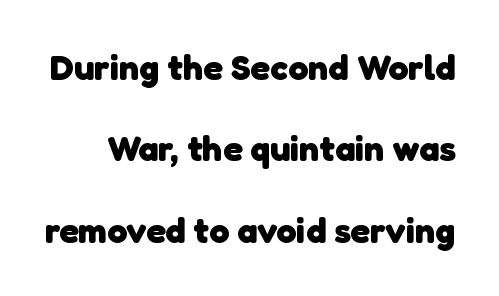
{"serif": "no", "bold": "yes", "weight": "heavy", "width": "normal", "stroke_contrast": "low", "x_height": "medium", "monospaced": "no", "underline": "no", "line_spacing": "loose", "line_spacing_ratio": 2.26, "letter_spacing": "normal", "letter_spacing_em": 0.0, "glyph_px": 36}
